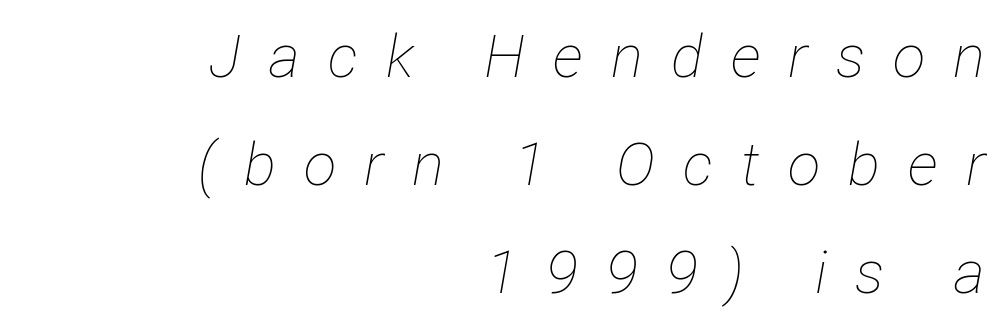
The image shows 60 px thin, condensed type, italic (leaning right); set right-aligned, line spacing 1.8x, unusually wide letter spacing (+0.47 em), not underlined; low stroke contrast and a medium x-height.
